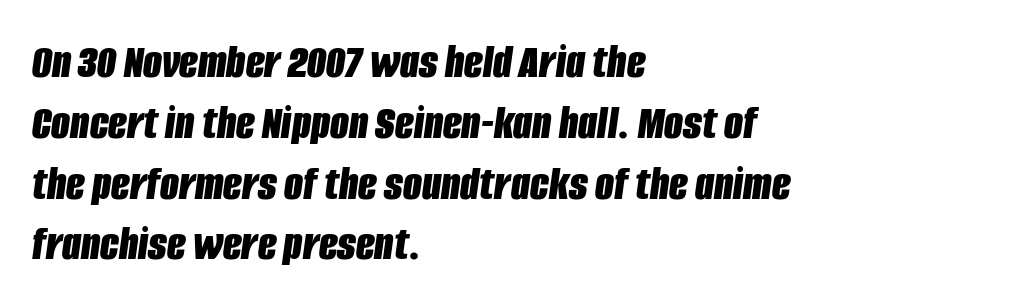
The image shows 49 px bold, condensed type, italic (leaning right); set left-aligned, line spacing 1.24x, normal letter spacing, not underlined; low stroke contrast and a large x-height.
